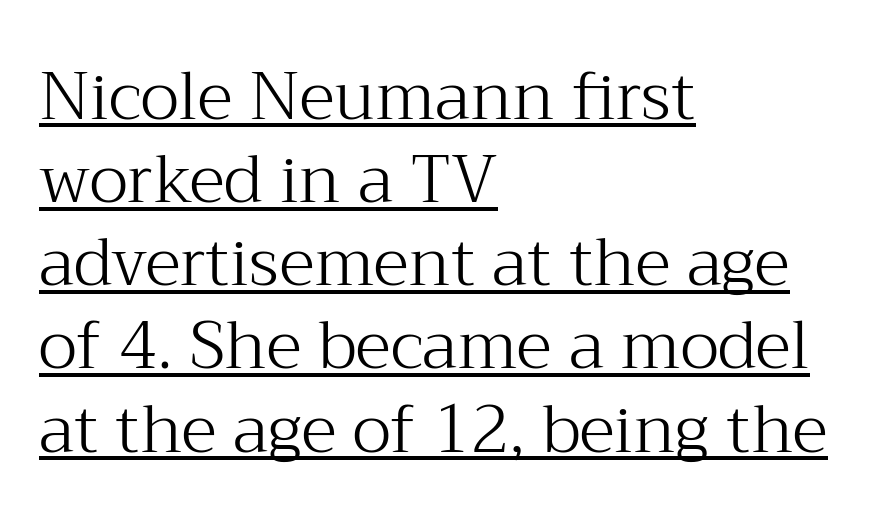
The image shows 66 px light serif type, upright; set left-aligned, normal line spacing (1.26x), normal letter spacing, underlined; medium stroke contrast and a medium x-height.
